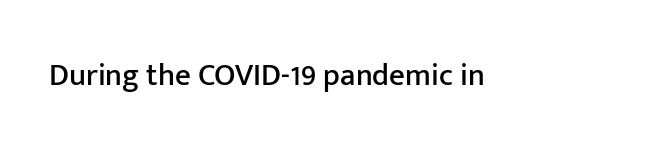
Italic? Not at all — the glyphs are vertical. Descender tails drop into unmarked territory. The glyphs in this specimen are sans serif. Spacing between characters is what you'd get straight out of the box.
